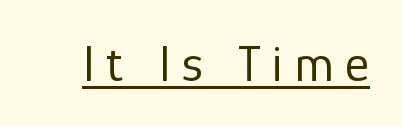
{"serif": "no", "italic": "no", "bold": "no", "weight": "regular", "width": "normal", "stroke_contrast": "low", "x_height": "medium", "monospaced": "no", "underline": "yes", "letter_spacing": "wide", "letter_spacing_em": 0.21, "glyph_px": 53}
